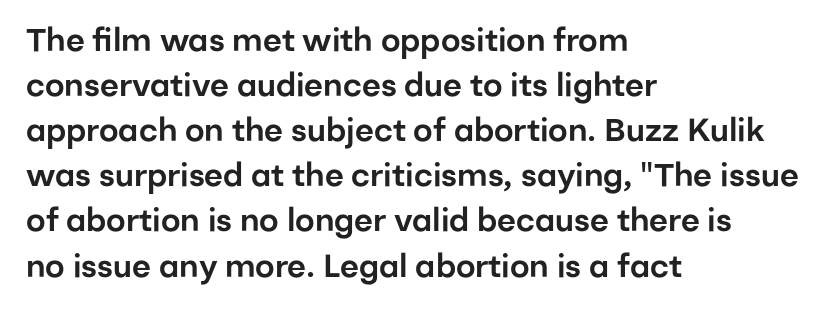
A typesetter would mark this as roman, not italic. Line starts are locked; line ends wander. Nope, no serifs anywhere on these letters. Beneath every word, the page is bare.
